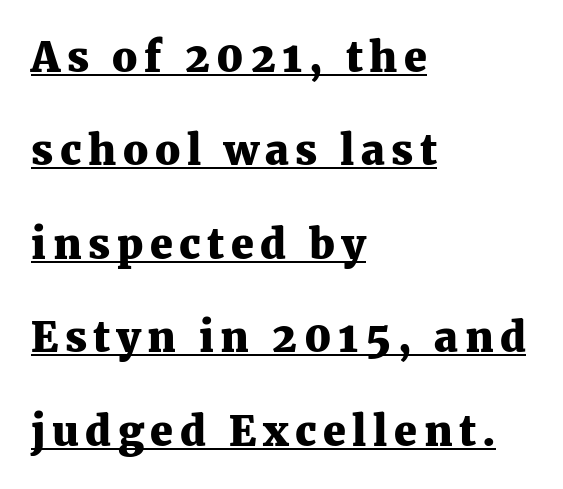
The image shows 41 px heavy serif type, upright; set left-aligned, loose line spacing (2.28x), underlined; medium stroke contrast and a medium x-height.
